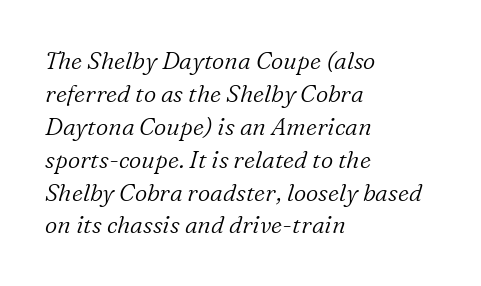
{"italic": "yes", "lean": "right", "slant_degrees": 16, "bold": "no", "underline": "no", "align": "left", "line_spacing": "normal", "line_spacing_ratio": 1.37, "letter_spacing": "normal", "letter_spacing_em": 0.0, "glyph_px": 24}
